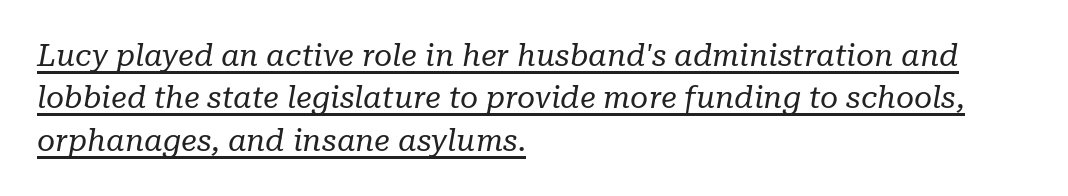
Looks like regular typesetting: each glyph gets only the width it needs. How would I describe the line gaps? Plain and ordinary. Every row of glyphs begins at an identical x-position on the left. Heaviness? Minimal to ordinary, like unemphasized prose. Students, observe the line beneath the letters — that is underlining.
